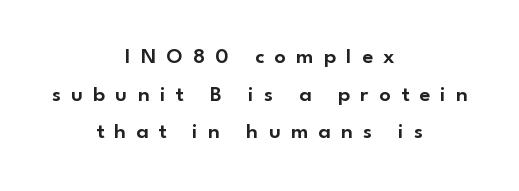
{"italic": "no", "underline": "no", "align": "center", "line_spacing_ratio": 1.71, "letter_spacing": "wide", "letter_spacing_em": 0.47, "glyph_px": 22}
